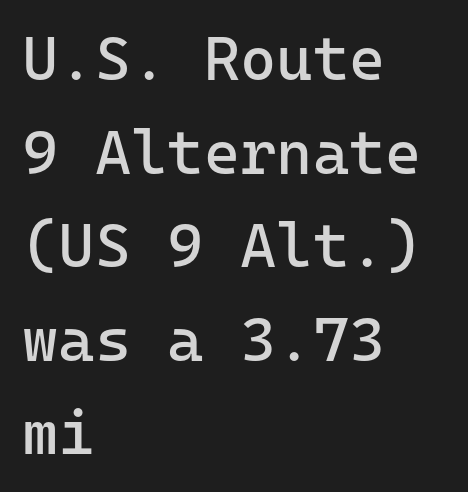
Upright lettering throughout. Layout note: lines flush left. Leading: standard. This rendering features lettering with no underline.
